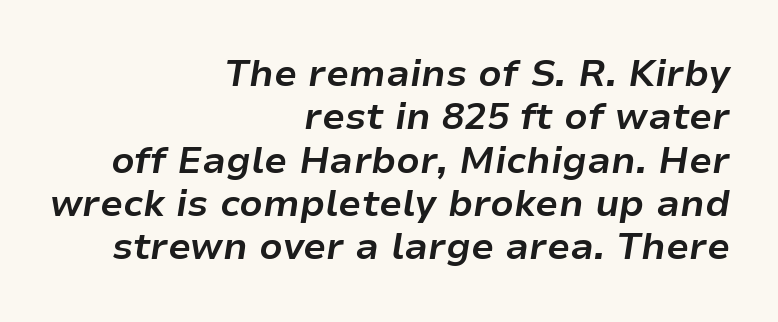
Q: Is the text bold? A: Yes.
Q: Is the text italic (slanted)? A: Yes, it leans right by about 9 degrees.
Q: Is the text underlined? A: No.
Q: How is the paragraph aligned? A: Right-aligned.
Q: Is the spacing between letters normal or unusually wide? A: Normal.
Q: Width (condensed, normal, or wide)? A: Normal.
Q: Stroke contrast? A: Low.
Q: x-height? A: Medium.
Q: Monospaced? A: No.
